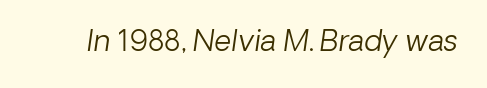
The image shows 29 px light type, italic (leaning right); set normal letter spacing, not underlined; low stroke contrast and a medium x-height.
